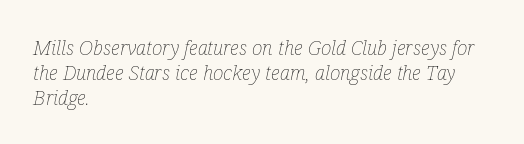
Think standard paragraph weight, or any step lighter than that. Characters follow at the spacing the type designer built in. Observe the lean: these are italic letterforms. This rendering uses left alignment, leaving the right contour irregular. Descenders are the only things crossing below the line.
